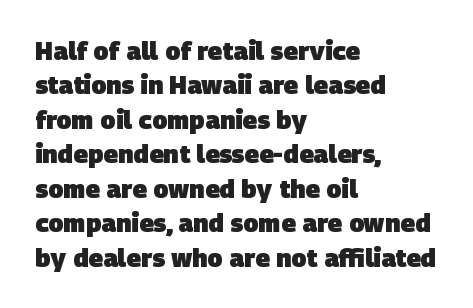
Q: Is the text bold? A: Yes.
Q: Is the text underlined? A: No.
Q: How is the paragraph aligned? A: Left-aligned.
Q: Is the spacing between letters normal or unusually wide? A: Normal.
Q: Is the spacing between lines tight, normal or loose? A: Normal.
